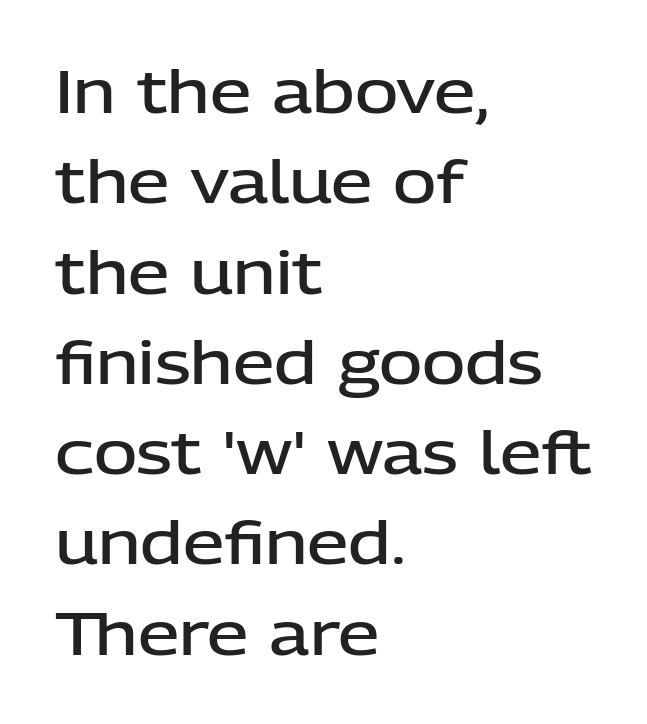
{"serif": "no", "italic": "no", "bold": "semi", "weight": "semibold", "width": "normal", "stroke_contrast": "low", "x_height": "medium", "monospaced": "no", "underline": "no", "align": "left", "line_spacing": "normal", "line_spacing_ratio": 1.53, "letter_spacing": "normal", "letter_spacing_em": 0.0, "glyph_px": 59}
